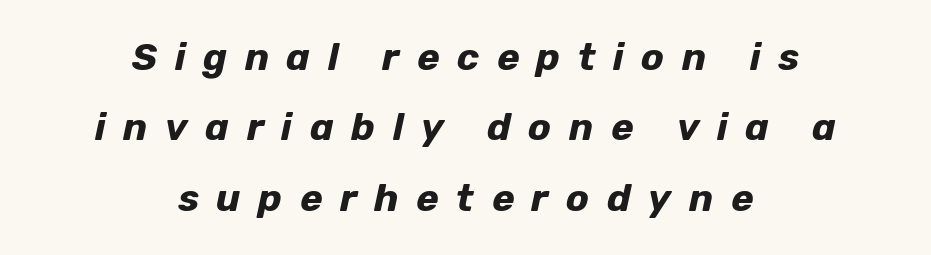
Q: Is the text bold? A: Yes.
Q: Is the text italic (slanted)? A: Yes, it leans right by about 12 degrees.
Q: Is the text underlined? A: No.
Q: How is the paragraph aligned? A: Centered.
Q: Is the spacing between letters normal or unusually wide? A: Unusually wide.
Q: Width (condensed, normal, or wide)? A: Normal.
Q: Stroke contrast? A: Low.
Q: x-height? A: Medium.
Q: Monospaced? A: No.
